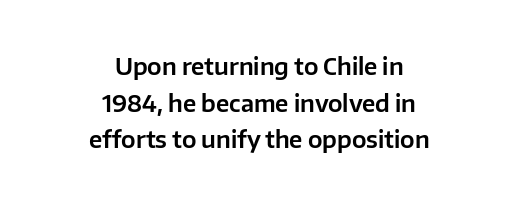
The image shows 23 px text type, upright; set centered, normal line spacing (1.59x), normal letter spacing, not underlined.
